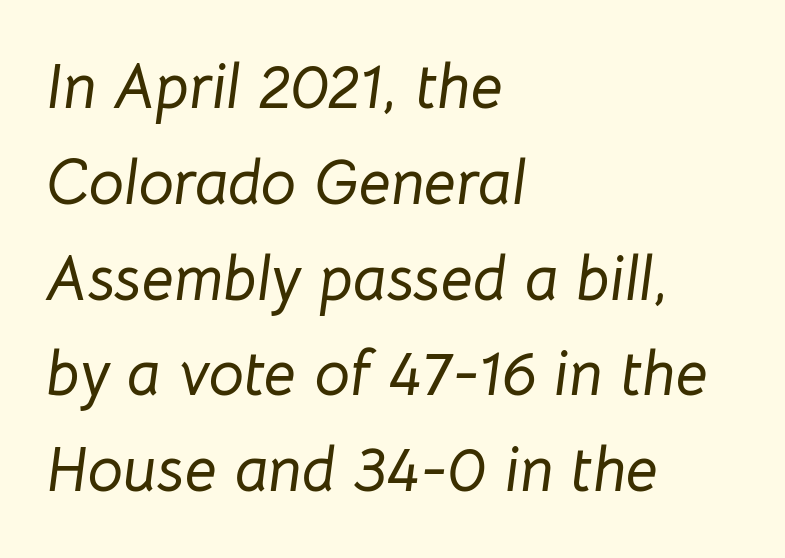
The image shows 63 px text type, italic (leaning right); set left-aligned, normal line spacing (1.52x), normal letter spacing, not underlined; low stroke contrast and a medium x-height.
